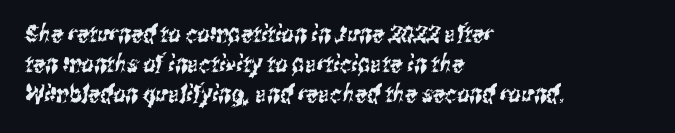
The image shows 24 px text type; set left-aligned, normal line spacing (1.26x), normal letter spacing, not underlined.
